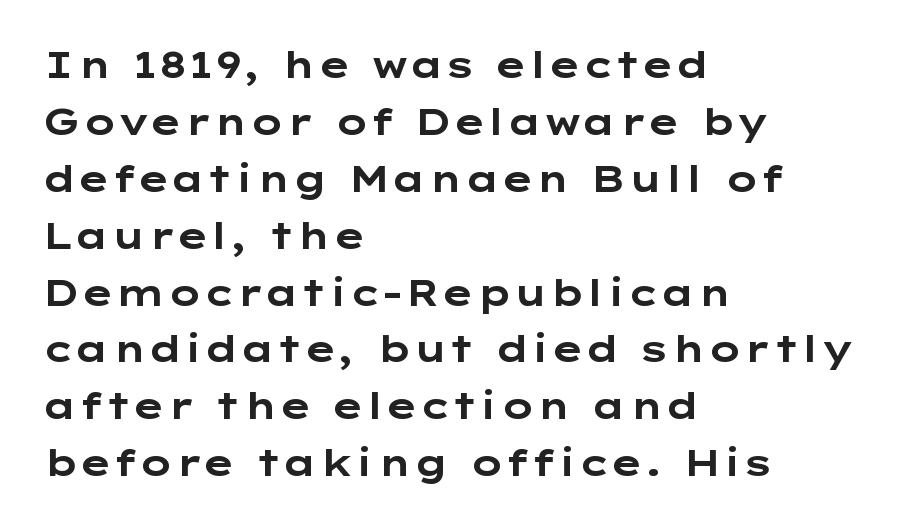
This sample keeps an unexceptional amount of space between lines. Upright lettering throughout. The lines in this sample share a left origin and differ only in where they stop. Classification — sans serif.
